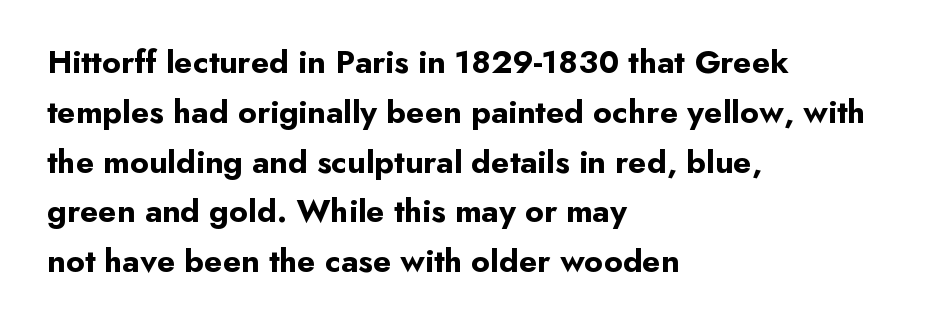
The image shows 33 px bold sans-serif type, upright; set left-aligned, normal line spacing (1.51x), normal letter spacing, not underlined; low stroke contrast and a small x-height.
